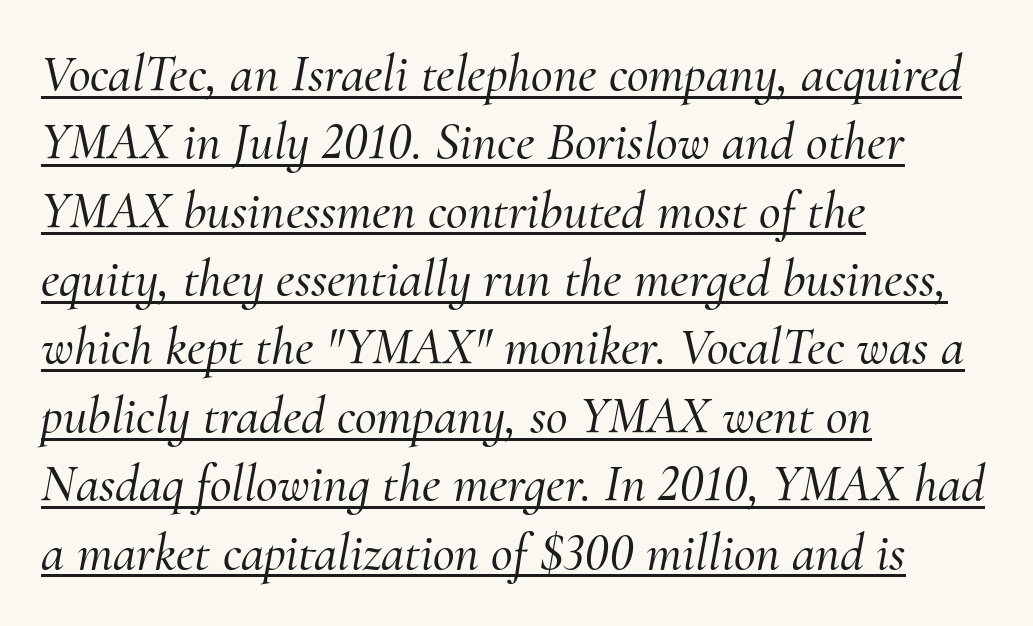
The image shows 53 px serif type, italic (leaning right); set left-aligned, normal line spacing (1.29x), normal letter spacing, underlined; medium stroke contrast and a small x-height.
